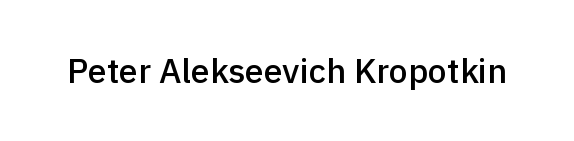
{"serif": "no", "italic": "no", "bold": "semi", "weight": "semibold", "width": "normal", "x_height": "medium", "monospaced": "no", "underline": "no", "letter_spacing": "normal", "letter_spacing_em": 0.0, "glyph_px": 34}
